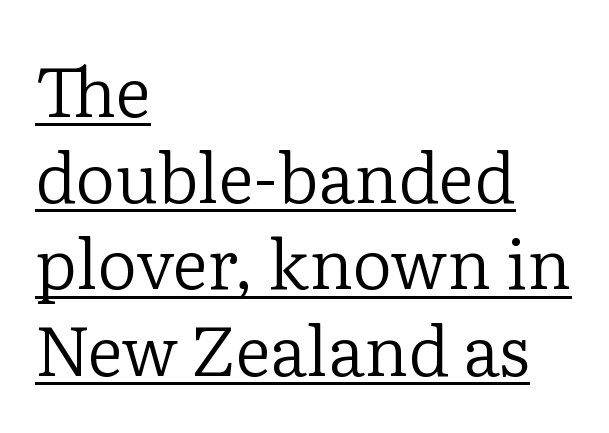
The image shows 69 px regular-weight serif type, upright; set left-aligned, normal line spacing (1.25x), normal letter spacing, underlined; low stroke contrast and a medium x-height.
